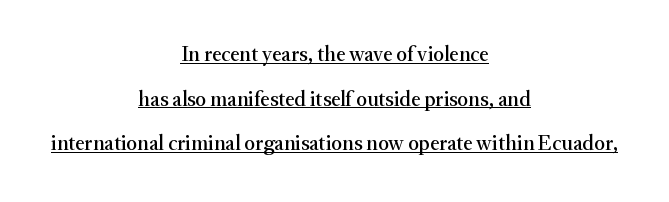
Q: Is the text italic (slanted)? A: No, it is upright.
Q: Is the text underlined? A: Yes.
Q: How is the paragraph aligned? A: Centered.
Q: Is the spacing between letters normal or unusually wide? A: Normal.
Q: Is the spacing between lines tight, normal or loose? A: Loose.
